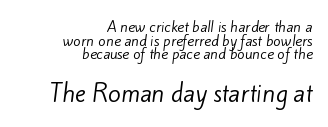
Glyph-to-glyph distance matches everyday printed text. Tightly led — the rows are bunched. This rendering uses right alignment, leaving the left contour irregular. Scale increases going downward across the two blocks. Rule under the text: the space is simply empty. The letterforms sit at book weight or below.
